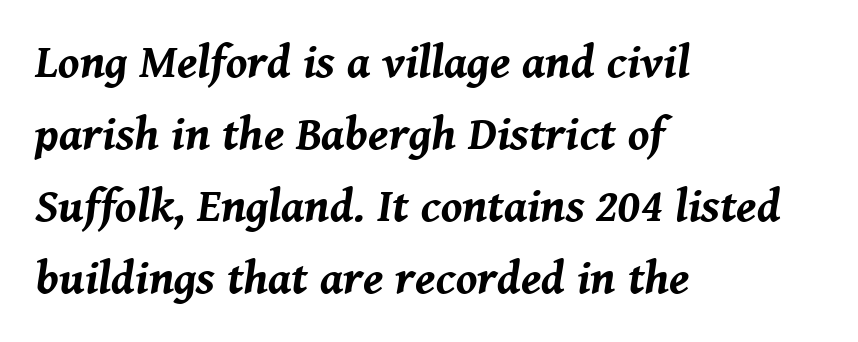
{"italic": "yes", "lean": "right", "slant_degrees": 8, "bold": "yes", "weight": "bold", "width": "normal", "stroke_contrast": "medium", "x_height": "medium", "monospaced": "no", "underline": "no", "align": "left", "line_spacing": "normal", "line_spacing_ratio": 1.53, "letter_spacing": "normal", "letter_spacing_em": 0.0, "glyph_px": 47}
